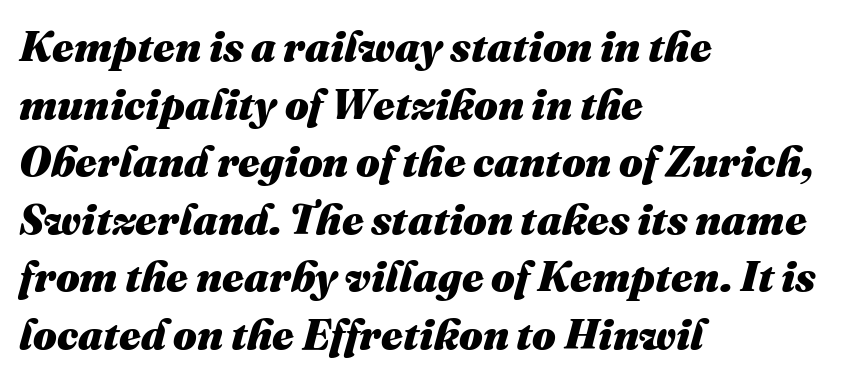
Heavy-handed strokes throughout: this text is bold. Regular leading. Type without underlining. The compositor pushed each line to the left boundary. Slanted lettering throughout. Tracking value appears to be zero — textbook default spacing.
